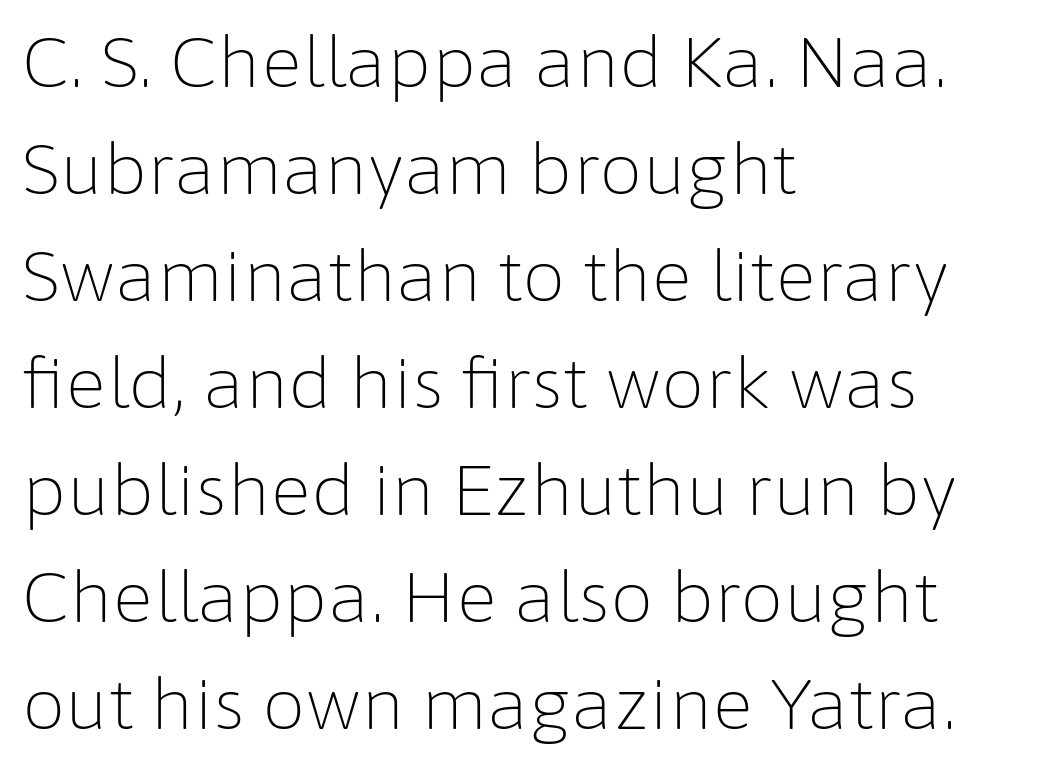
The image shows 69 px light sans-serif type, upright; set left-aligned, normal line spacing (1.55x), normal letter spacing, not underlined; low stroke contrast and a medium x-height.
